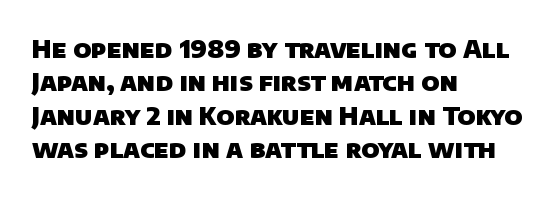
{"bold": "yes", "underline": "no", "align": "left", "line_spacing": "normal", "line_spacing_ratio": 1.34, "letter_spacing": "normal", "letter_spacing_em": 0.0, "glyph_px": 25}
